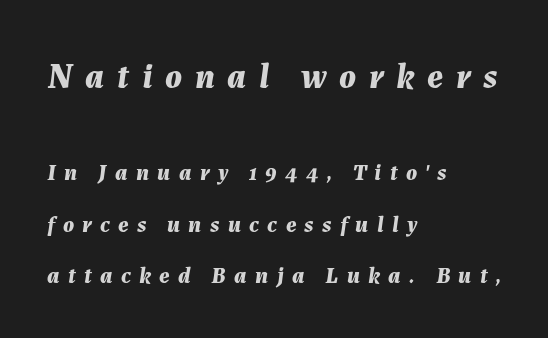
Q: Is the text bold? A: Yes.
Q: Is the text italic (slanted)? A: Yes, it leans right by about 7 degrees.
Q: Is the text underlined? A: No.
Q: How is the paragraph aligned? A: Left-aligned.
Q: Is the spacing between letters normal or unusually wide? A: Unusually wide.
Q: Is the spacing between lines tight, normal or loose? A: Loose.
Q: Which block of text is set in a larger size, the first (top) or the second (bottom)? A: The first (top) one.
Q: Width (condensed, normal, or wide)? A: Normal.
Q: Stroke contrast? A: Medium.
Q: x-height? A: Medium.
Q: Monospaced? A: No.
